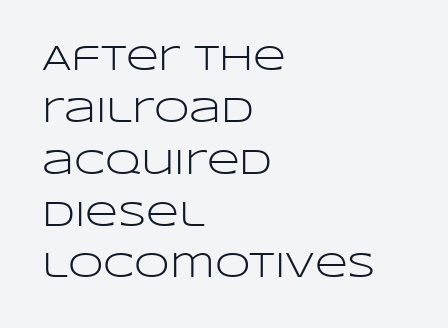
The image shows 36 px light, wide sans-serif type, upright; set left-aligned, normal line spacing (1.44x), normal letter spacing, not underlined; low stroke contrast and a large x-height.
